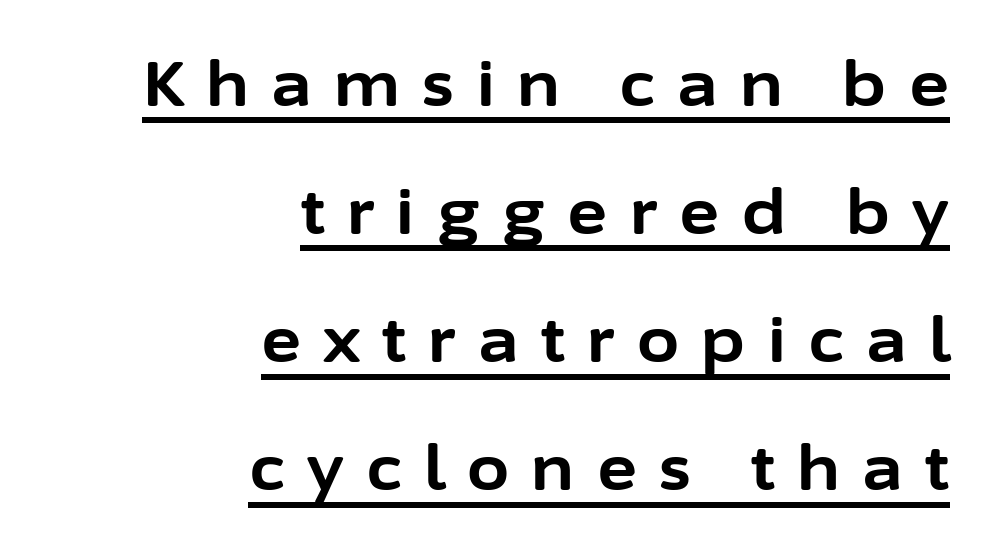
The passage shown is underscored from start to finish. The characters look thick and weighty, a clear bold. Do the characters align in a grid? No, the font is proportional. Each letter's strokes conclude bluntly, with no projecting serifs. Spacing between characters has been opened up far beyond the box default. Horizontal bands of white between lines are thick stripes.
